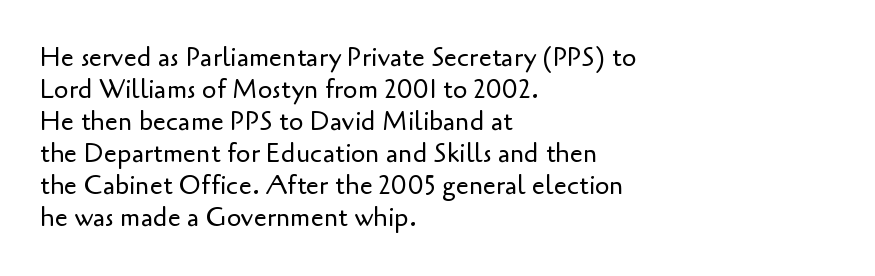
The image shows 26 px text type, upright; set left-aligned, line spacing 1.23x, normal letter spacing, not underlined.
